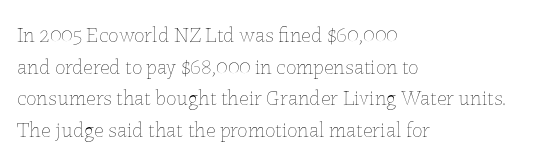
Q: Is the text bold? A: No.
Q: Is the text italic (slanted)? A: No, it is upright.
Q: Is the text underlined? A: No.
Q: How is the paragraph aligned? A: Left-aligned.
Q: Is the spacing between letters normal or unusually wide? A: Normal.
Q: Is the spacing between lines tight, normal or loose? A: Normal.
